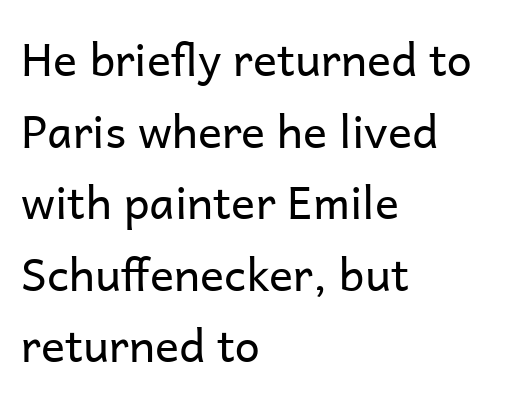
{"serif": "no", "italic": "no", "bold": "no", "weight": "regular", "width": "normal", "stroke_contrast": "low", "x_height": "medium", "monospaced": "no", "underline": "no", "align": "left", "line_spacing": "normal", "line_spacing_ratio": 1.59, "letter_spacing": "normal", "letter_spacing_em": 0.0, "glyph_px": 45}
